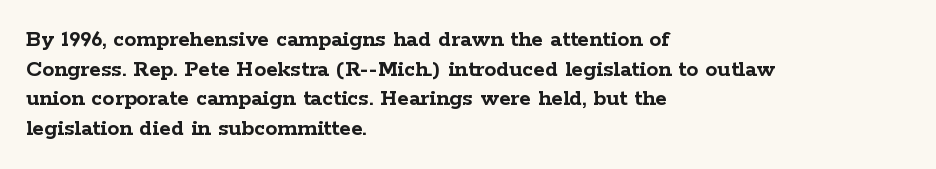
The image shows 24 px bold type, upright; set left-aligned, line spacing 1.23x, normal letter spacing, not underlined.
